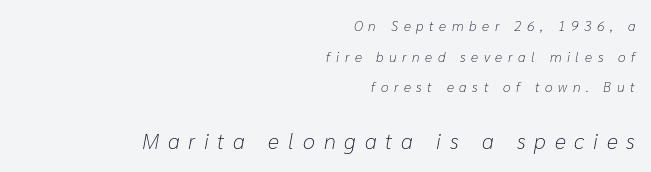
Q: Is the text bold? A: No.
Q: Is the text italic (slanted)? A: Yes, it leans right by about 10 degrees.
Q: Is the text underlined? A: No.
Q: How is the paragraph aligned? A: Right-aligned.
Q: Is the spacing between letters normal or unusually wide? A: Unusually wide.
Q: Is the spacing between lines tight, normal or loose? A: Loose.
Q: Which block of text is set in a larger size, the first (top) or the second (bottom)? A: The second (bottom) one.
